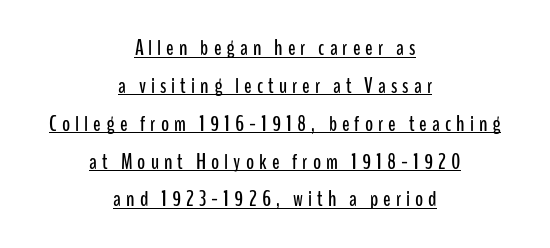
{"italic": "no", "underline": "yes", "align": "center", "line_spacing_ratio": 1.72, "letter_spacing": "wide", "letter_spacing_em": 0.23, "glyph_px": 22}
